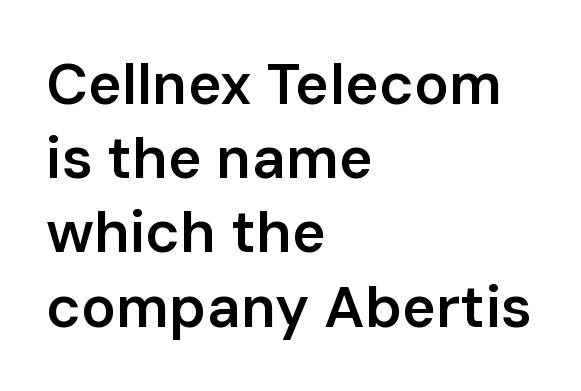
No feet cap the strokes, marking this as sans-serif type. A bit beefed up — I'd call it semibold rather than bold. Unlike italic type, these characters show no tilt at all. Where is the straight margin? On the left. Character widths vary here, with narrow letters taking less room than wide ones.
